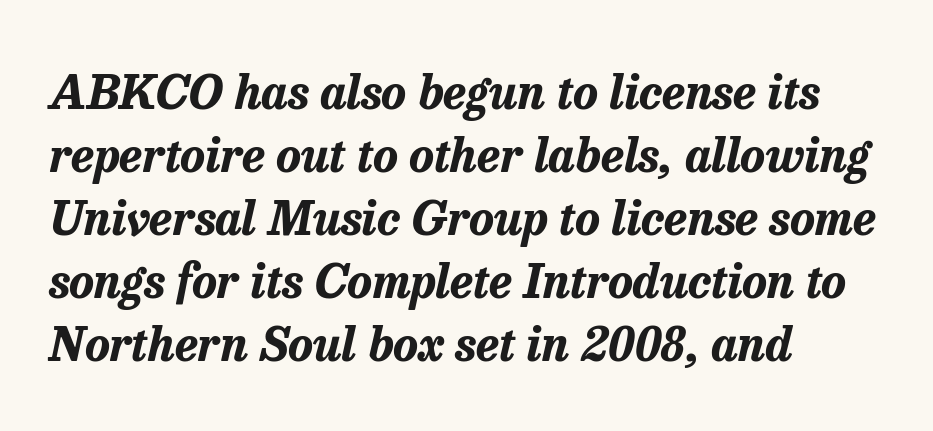
{"italic": "yes", "lean": "right", "slant_degrees": 13, "bold": "yes", "weight": "bold", "width": "normal", "stroke_contrast": "low", "x_height": "medium", "monospaced": "no", "underline": "no", "align": "left", "line_spacing": "normal", "line_spacing_ratio": 1.34, "letter_spacing": "normal", "letter_spacing_em": 0.0, "glyph_px": 47}
